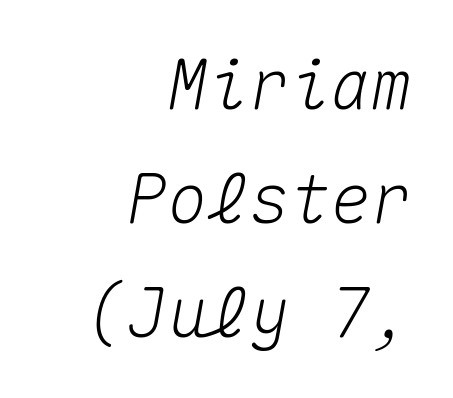
The image shows 68 px text type, italic (leaning right), monospaced; set right-aligned, normal line spacing (1.68x), normal letter spacing, not underlined; medium stroke contrast and a medium x-height.
